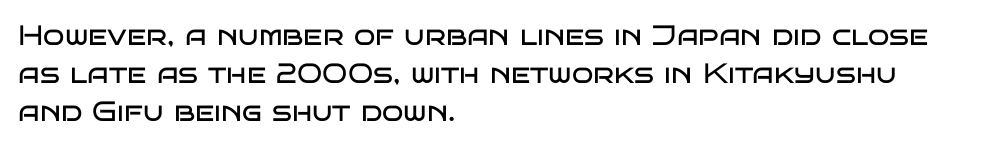
The image shows 28 px regular-weight, wide sans-serif type, upright; set left-aligned, normal line spacing (1.35x), normal letter spacing, not underlined; low stroke contrast and a large x-height.
